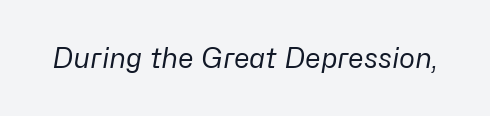
The image shows 27 px text type, italic (leaning right); set normal letter spacing, not underlined.
